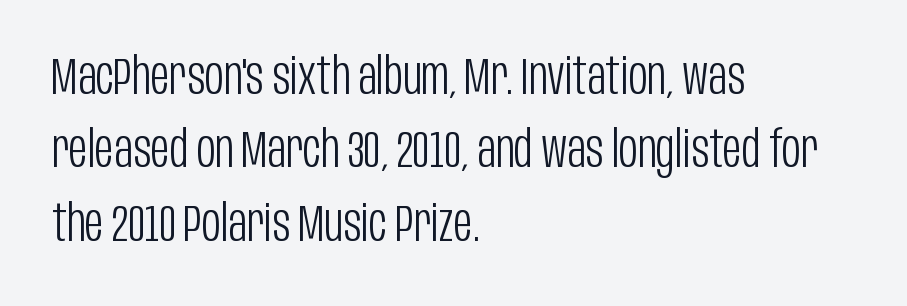
Q: Is the text bold? A: No.
Q: Is the text italic (slanted)? A: No, it is upright.
Q: Is the typeface a serif or a sans-serif typeface? A: Sans-serif.
Q: Is the text underlined? A: No.
Q: How is the paragraph aligned? A: Left-aligned.
Q: Is the spacing between letters normal or unusually wide? A: Normal.
Q: Is the spacing between lines tight, normal or loose? A: Normal.
Q: Width (condensed, normal, or wide)? A: Condensed.
Q: Stroke contrast? A: Low.
Q: x-height? A: Large.
Q: Monospaced? A: No.
